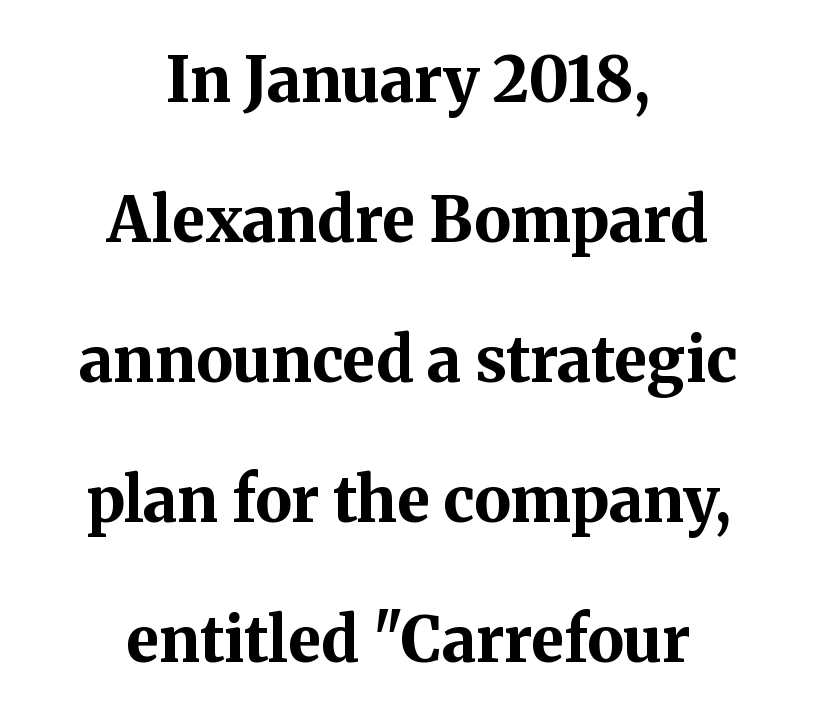
Q: Is the text bold? A: Yes.
Q: Is the text italic (slanted)? A: No, it is upright.
Q: Is the typeface a serif or a sans-serif typeface? A: Serif.
Q: Is the text underlined? A: No.
Q: How is the paragraph aligned? A: Centered.
Q: Is the spacing between letters normal or unusually wide? A: Normal.
Q: Is the spacing between lines tight, normal or loose? A: Loose.
Q: Width (condensed, normal, or wide)? A: Normal.
Q: Stroke contrast? A: Medium.
Q: x-height? A: Medium.
Q: Monospaced? A: No.
